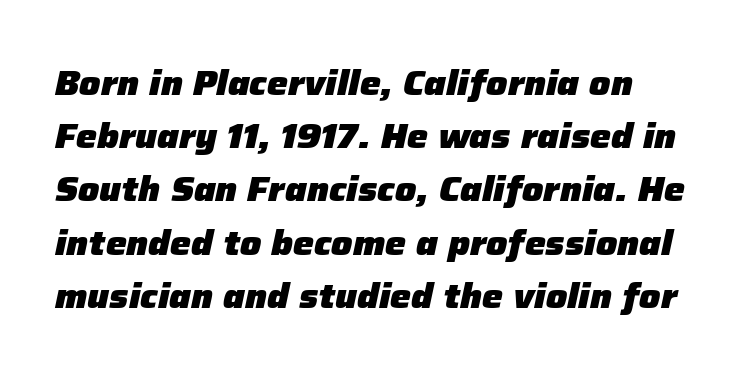
Q: Is the text bold? A: Yes.
Q: Is the text italic (slanted)? A: Yes, it leans right by about 12 degrees.
Q: Is the text underlined? A: No.
Q: Is the spacing between letters normal or unusually wide? A: Normal.
Q: Is the spacing between lines tight, normal or loose? A: Normal.
Q: Width (condensed, normal, or wide)? A: Normal.
Q: Stroke contrast? A: Low.
Q: x-height? A: Medium.
Q: Monospaced? A: No.
